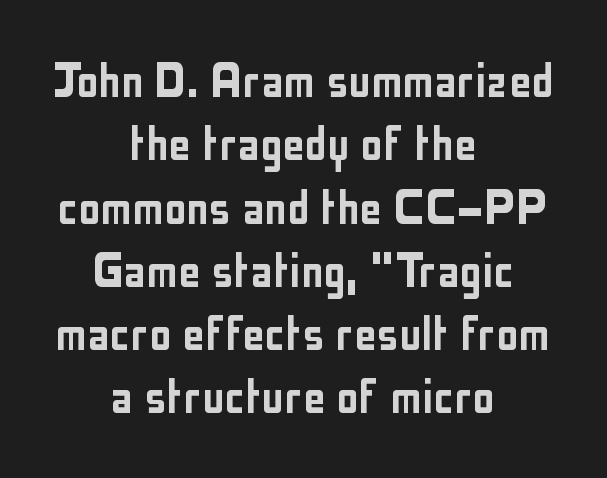
{"serif": "no", "italic": "no", "width": "condensed", "stroke_contrast": "low", "x_height": "medium", "monospaced": "no", "underline": "no", "align": "center", "line_spacing": "tight", "line_spacing_ratio": 1.13, "letter_spacing": "normal", "letter_spacing_em": 0.0, "glyph_px": 56}
